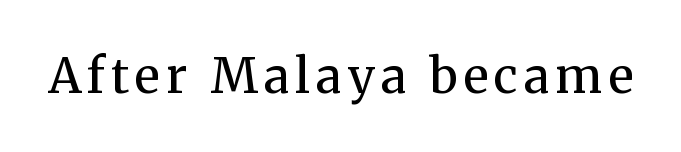
{"serif": "yes", "italic": "no", "bold": "no", "weight": "regular", "width": "normal", "stroke_contrast": "medium", "x_height": "medium", "monospaced": "no", "underline": "no", "glyph_px": 48}
